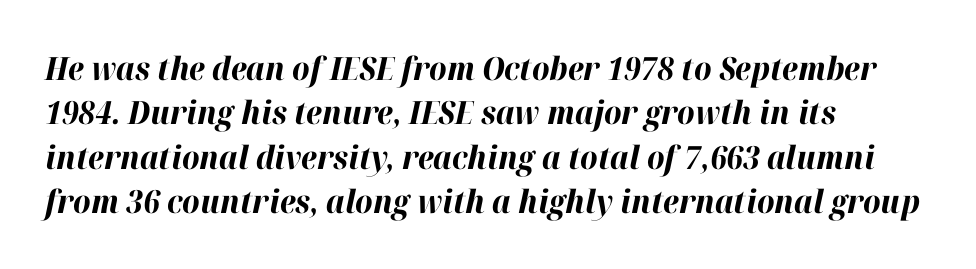
You could call the tracking neutral — neither tight nor loose. Emphasis-style slanted type is in use. One glance says typical: line gaps are just what's usual. Spacing verdict: proportional, widths tailored to each character.
